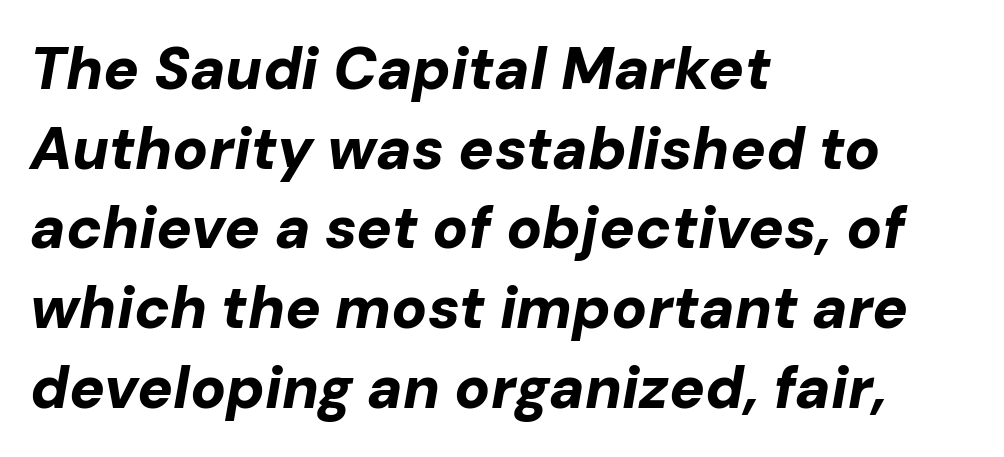
Q: Is the text bold? A: Yes.
Q: Is the text italic (slanted)? A: Yes, it leans right by about 10 degrees.
Q: Is the text underlined? A: No.
Q: How is the paragraph aligned? A: Left-aligned.
Q: Is the spacing between letters normal or unusually wide? A: Normal.
Q: Is the spacing between lines tight, normal or loose? A: Normal.
Q: Width (condensed, normal, or wide)? A: Normal.
Q: Stroke contrast? A: Low.
Q: x-height? A: Medium.
Q: Monospaced? A: No.
